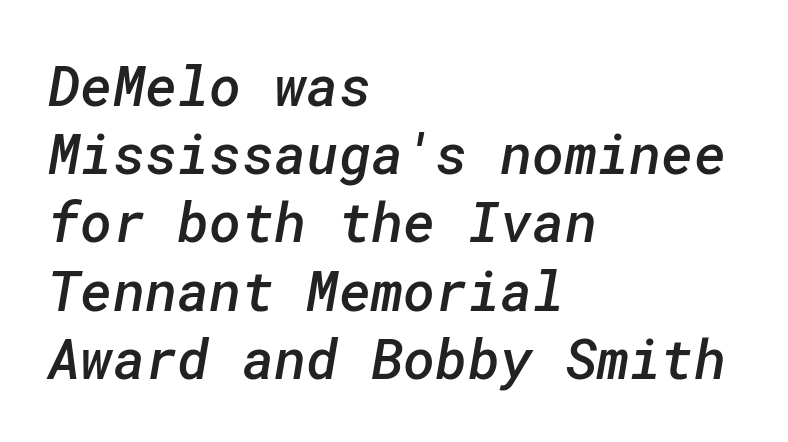
{"serif": "no", "bold": "semi", "weight": "semibold", "width": "normal", "stroke_contrast": "low", "x_height": "medium", "underline": "no", "align": "left", "line_spacing_ratio": 1.24, "letter_spacing": "normal", "letter_spacing_em": 0.0, "glyph_px": 55}
